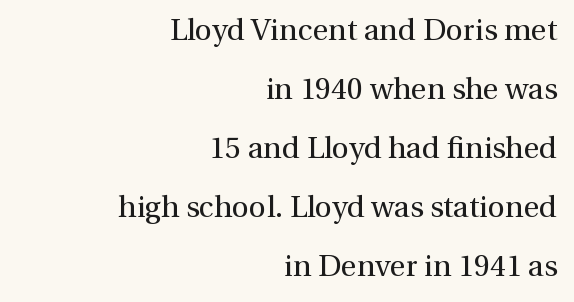
{"serif": "yes", "italic": "no", "bold": "no", "weight": "regular", "width": "normal", "stroke_contrast": "medium", "x_height": "medium", "monospaced": "no", "underline": "no", "align": "right", "line_spacing": "loose", "line_spacing_ratio": 1.97, "letter_spacing": "normal", "letter_spacing_em": 0.0, "glyph_px": 30}
